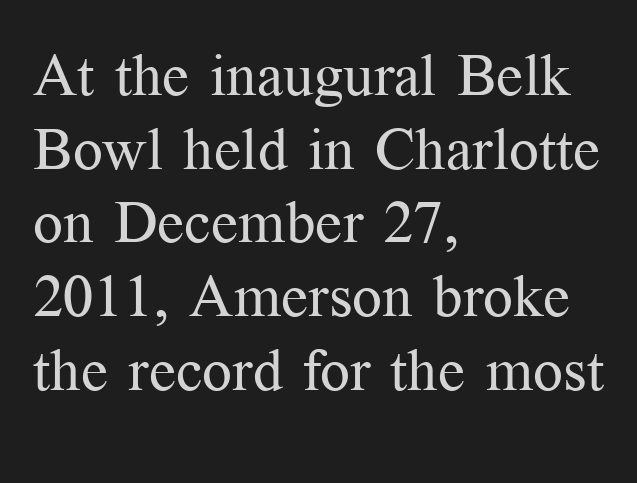
{"serif": "yes", "italic": "no", "bold": "no", "weight": "regular", "width": "normal", "stroke_contrast": "medium", "x_height": "medium", "monospaced": "no", "underline": "no", "align": "left", "line_spacing": "normal", "line_spacing_ratio": 1.25, "letter_spacing": "normal", "letter_spacing_em": 0.0, "glyph_px": 59}
